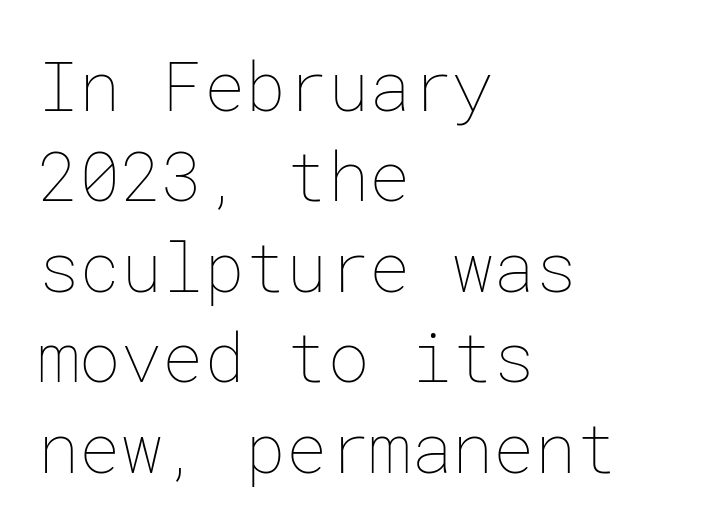
Think standard paragraph weight, or any step lighter than that. Line starts are locked; line ends wander. The lettering holds an erect, upright posture throughout. Honestly, the row spacing looks completely unremarkable. The type is set solid horizontally, with unmodified tracking. The specimen omits any rule beneath the text block's lines.
